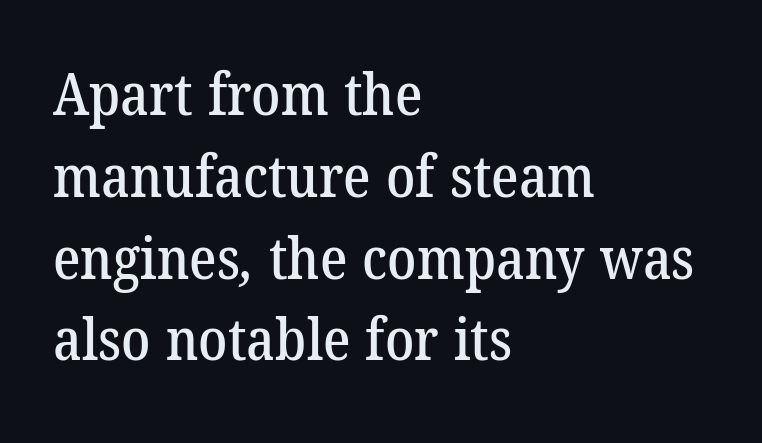
{"serif": "yes", "width": "normal", "stroke_contrast": "low", "x_height": "medium", "monospaced": "no", "underline": "no", "align": "left", "line_spacing": "normal", "line_spacing_ratio": 1.41, "letter_spacing": "normal", "letter_spacing_em": 0.0, "glyph_px": 58}
